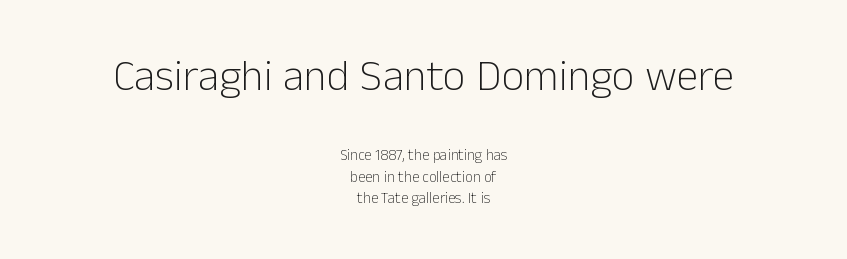
Q: Is the text bold? A: No.
Q: Is the text italic (slanted)? A: No, it is upright.
Q: Is the typeface a serif or a sans-serif typeface? A: Sans-serif.
Q: Is the text underlined? A: No.
Q: How is the paragraph aligned? A: Centered.
Q: Is the spacing between letters normal or unusually wide? A: Normal.
Q: Is the spacing between lines tight, normal or loose? A: Normal.
Q: Which block of text is set in a larger size, the first (top) or the second (bottom)? A: The first (top) one.
Q: Width (condensed, normal, or wide)? A: Normal.
Q: Stroke contrast? A: Low.
Q: x-height? A: Medium.
Q: Monospaced? A: No.
